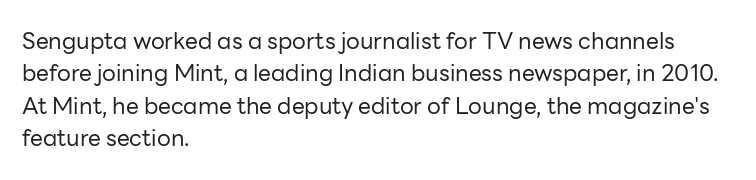
The image shows 23 px text type, upright; set left-aligned, normal line spacing (1.41x), normal letter spacing, not underlined.
